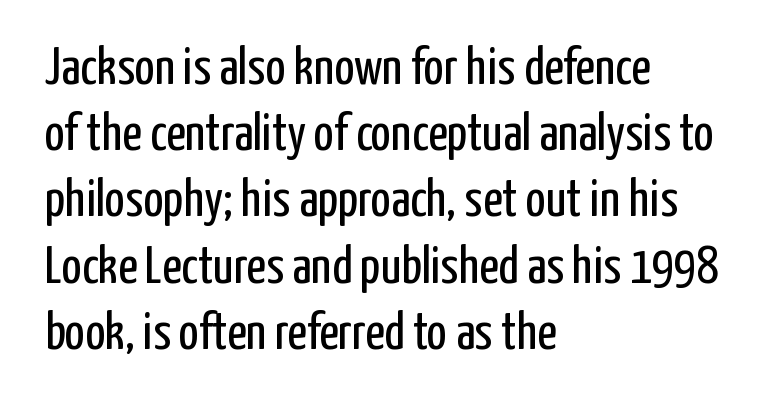
The typography opts for an upright posture over an oblique one. This reads as an unemphasized weight, regular at the heaviest. These lines are rendered in a variable-pitch font. Interline gaps are of average width in this sample. In terms of letterform style, serifs are entirely absent.
